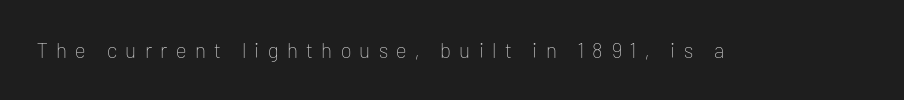
No heavy texture on the line: the type isn't bold. Bare-footed words on every line. The letters are spread apart with noticeably loose tracking. You can tell it's not italic because the verticals are truly vertical.
